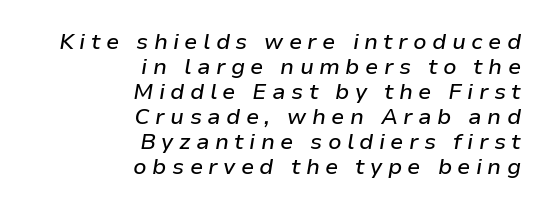
Q: Is the text italic (slanted)? A: Yes, it leans right by about 9 degrees.
Q: Is the text underlined? A: No.
Q: How is the paragraph aligned? A: Right-aligned.
Q: Is the spacing between letters normal or unusually wide? A: Unusually wide.
Q: Is the spacing between lines tight, normal or loose? A: Tight.
